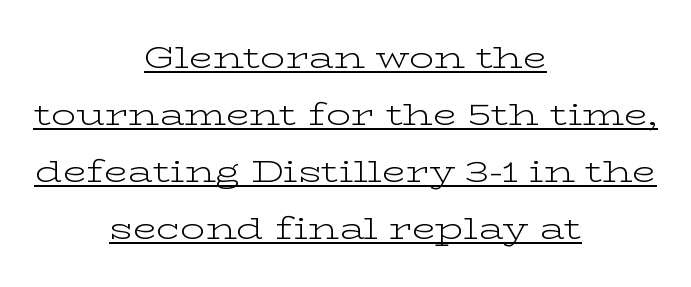
The rendering positions every line midway between the sides. Typographically, this falls in the serif category. In designer terms, the underline attribute is active on this setting. Designer's note — italics off, roman on. These lines keep a tight, regular rhythm from letter to letter.
